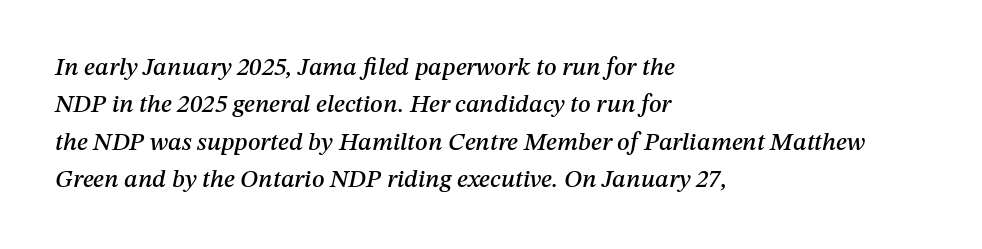
The image shows 25 px text type, italic (leaning right); set left-aligned, normal line spacing (1.5x), normal letter spacing, not underlined.
